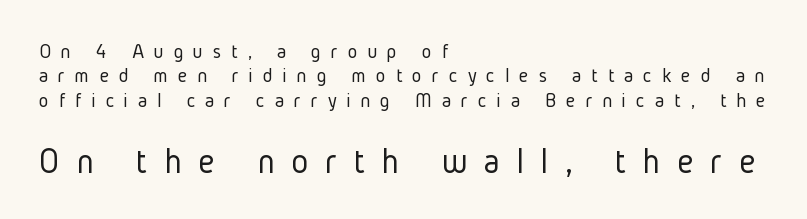
Q: Is the text bold? A: No.
Q: Is the text italic (slanted)? A: No, it is upright.
Q: Is the typeface a serif or a sans-serif typeface? A: Sans-serif.
Q: Is the text underlined? A: No.
Q: How is the paragraph aligned? A: Left-aligned.
Q: Is the spacing between letters normal or unusually wide? A: Unusually wide.
Q: Which block of text is set in a larger size, the first (top) or the second (bottom)? A: The second (bottom) one.
Q: Width (condensed, normal, or wide)? A: Condensed.
Q: Stroke contrast? A: Low.
Q: x-height? A: Medium.
Q: Monospaced? A: No.
